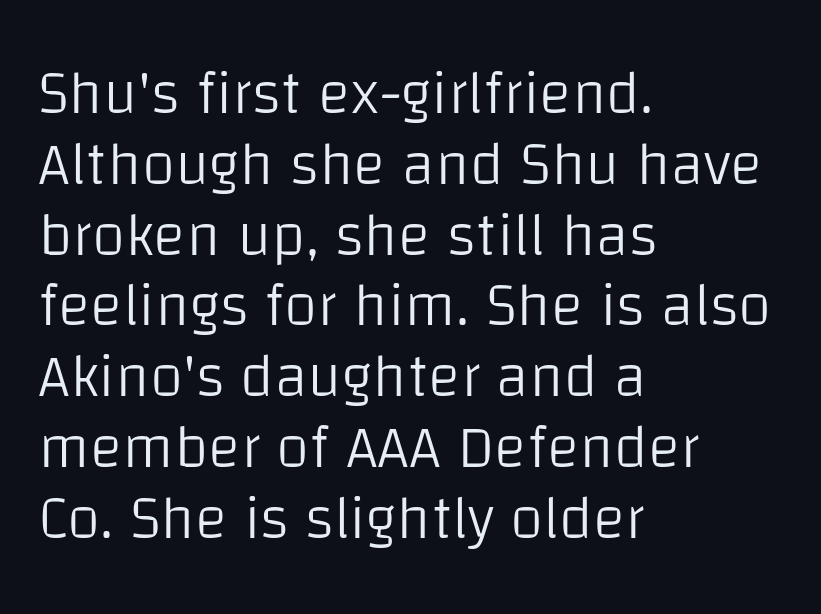
{"serif": "no", "italic": "no", "bold": "no", "weight": "light", "width": "normal", "stroke_contrast": "low", "x_height": "large", "monospaced": "no", "underline": "no", "align": "left", "line_spacing_ratio": 1.16, "letter_spacing": "normal", "letter_spacing_em": 0.0, "glyph_px": 61}
